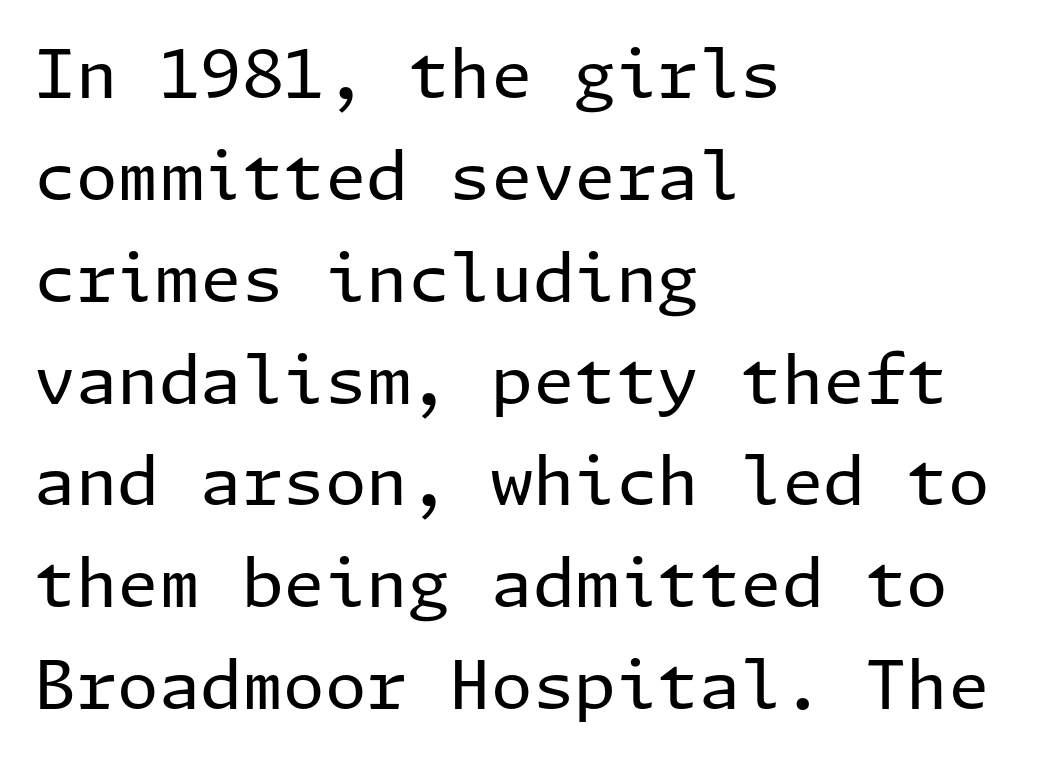
The characters are drawn with everyday or finer stroke widths. Has an underline been added? It has not. Leading matches the norm, producing a regular column. Nope, no serifs anywhere on these letters.
